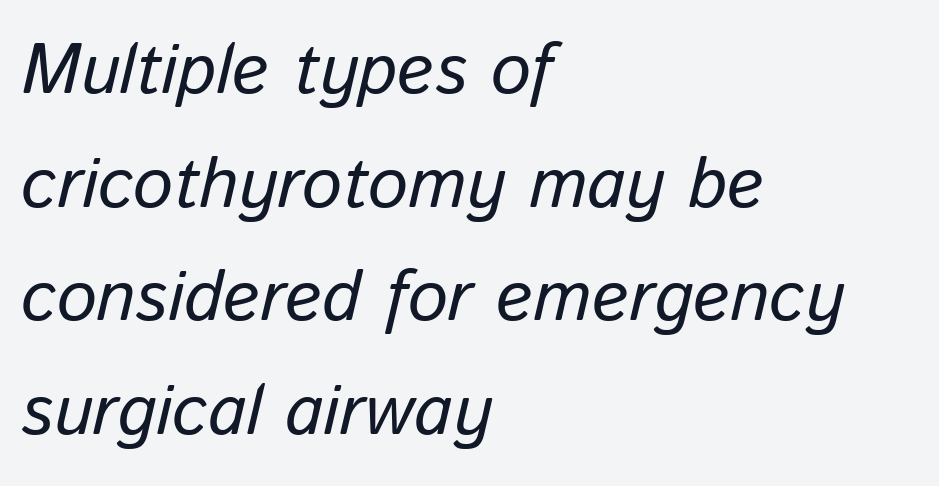
Tracking here is standard; glyphs follow each other at the usual distance. If you drew a ruler down the left edge, every line would touch it. The passage shown stacks its lines at a standard gap. The typography opts for an oblique posture over an upright one. Underlining? Definitely not there. The rendering uses natural spacing where letterforms have individual widths.
